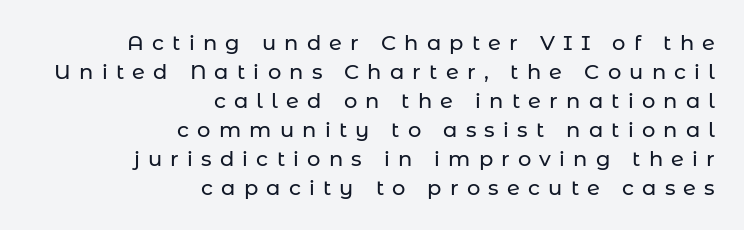
Upright lettering throughout. Does the copy run flush right? Yes — the right margin is perfectly even. Underlining? Definitely not there. Between one letter and the next there's a generous, obvious gap. A typesetter would call this leading conventional body-copy spacing.
